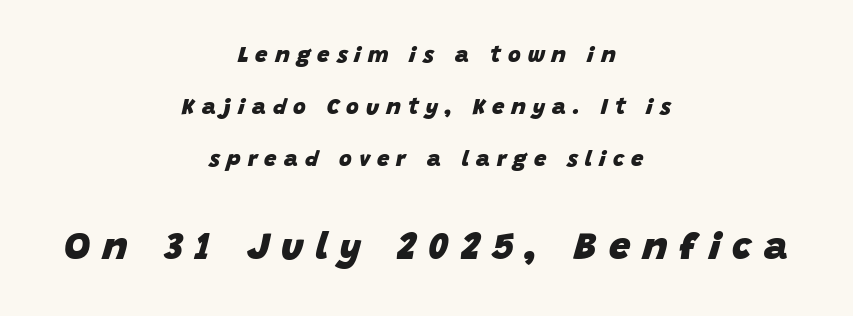
{"italic": "yes", "lean": "right", "slant_degrees": 15, "bold": "yes", "weight": "heavy", "width": "normal", "stroke_contrast": "low", "x_height": "large", "monospaced": "no", "underline": "no", "align": "center", "line_spacing": "loose", "line_spacing_ratio": 2.36, "letter_spacing": "wide", "letter_spacing_em": 0.32, "larger_block": "second", "size_ratio": 1.73, "glyph_px": 38}
